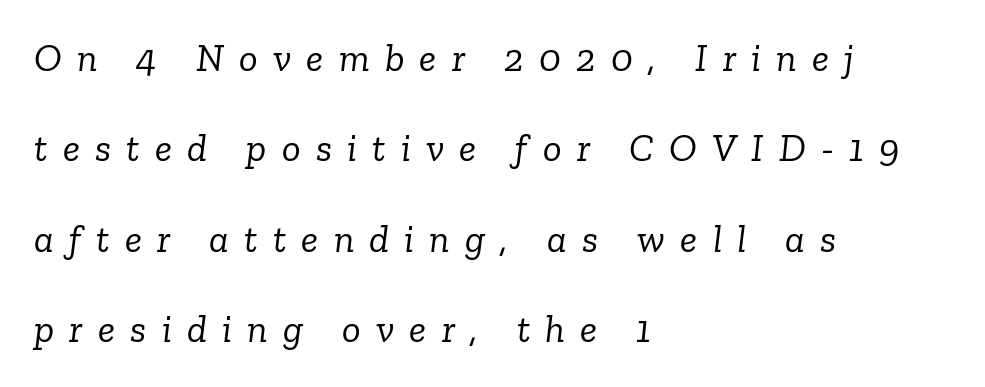
Q: Is the text bold? A: No.
Q: Is the text italic (slanted)? A: Yes, it leans right by about 6 degrees.
Q: Is the typeface a serif or a sans-serif typeface? A: Serif.
Q: Is the text underlined? A: No.
Q: How is the paragraph aligned? A: Left-aligned.
Q: Is the spacing between letters normal or unusually wide? A: Unusually wide.
Q: Is the spacing between lines tight, normal or loose? A: Loose.
Q: Width (condensed, normal, or wide)? A: Normal.
Q: Stroke contrast? A: Low.
Q: x-height? A: Medium.
Q: Monospaced? A: No.
